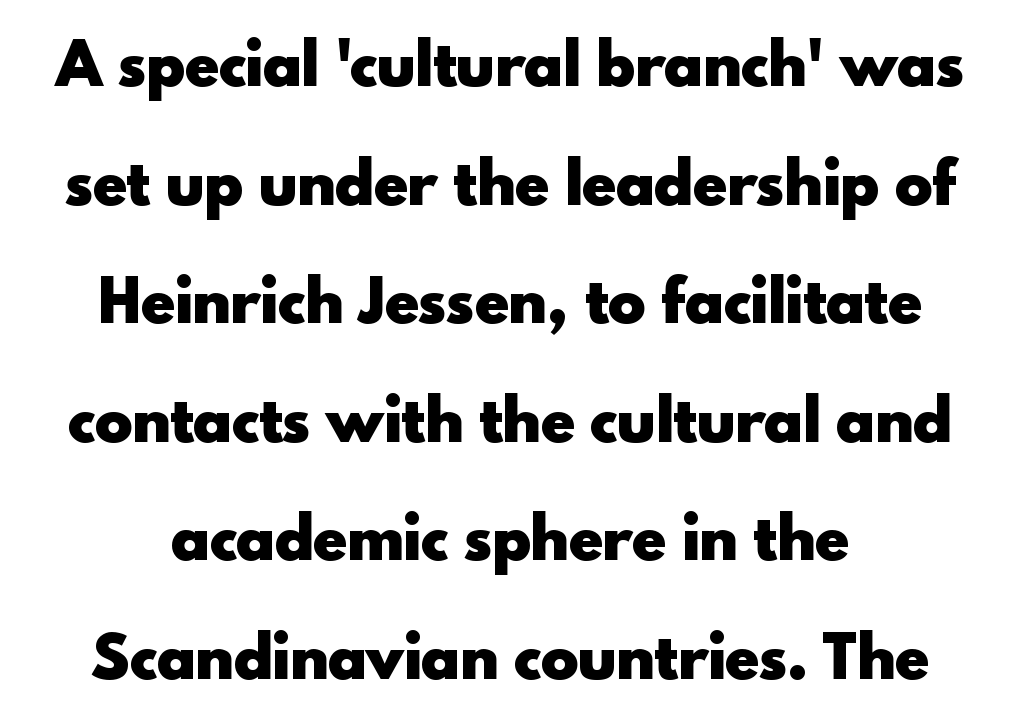
{"serif": "no", "italic": "no", "bold": "yes", "weight": "heavy", "width": "normal", "x_height": "small", "monospaced": "no", "underline": "no", "align": "center", "line_spacing": "loose", "line_spacing_ratio": 2.08, "letter_spacing": "normal", "letter_spacing_em": 0.0, "glyph_px": 57}
